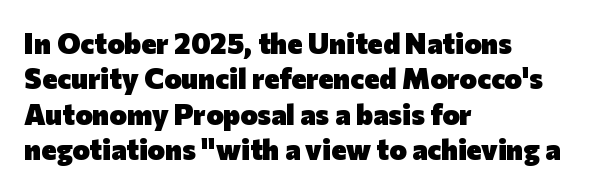
Q: Is the text bold? A: Yes.
Q: Is the text italic (slanted)? A: No, it is upright.
Q: Is the typeface a serif or a sans-serif typeface? A: Sans-serif.
Q: Is the text underlined? A: No.
Q: How is the paragraph aligned? A: Left-aligned.
Q: Is the spacing between letters normal or unusually wide? A: Normal.
Q: Width (condensed, normal, or wide)? A: Normal.
Q: Stroke contrast? A: Low.
Q: x-height? A: Medium.
Q: Monospaced? A: No.
